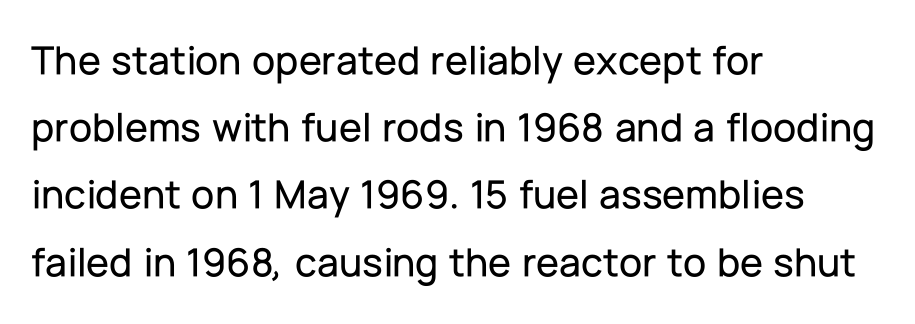
The image shows 42 px sans-serif type, upright; set left-aligned, normal line spacing (1.6x), normal letter spacing, not underlined; low stroke contrast and a medium x-height.
